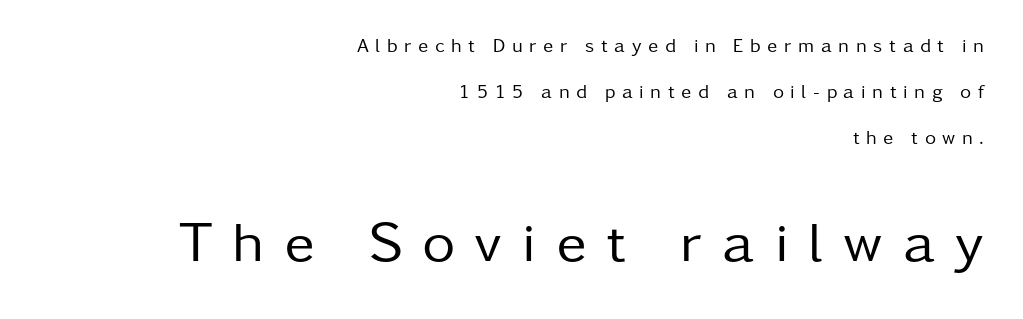
The image shows 57 px regular-weight sans-serif type, upright; set right-aligned, loose line spacing (2.41x), unusually wide letter spacing (+0.35 em), not underlined; the second (bottom) block is 3.0x larger; low stroke contrast and a medium x-height.
